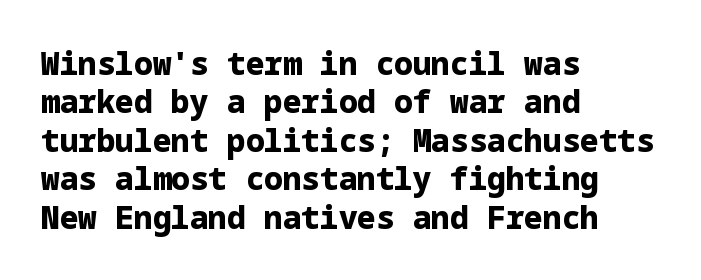
Typeset ragged right — the left edge is the straight one. The strip under each line holds only bare page. Strokes here are thick enough to call this a true bold. Do the letters lean? They stand straight. Font category for this specimen: sans-serif. Characters follow at the spacing the type designer built in.
